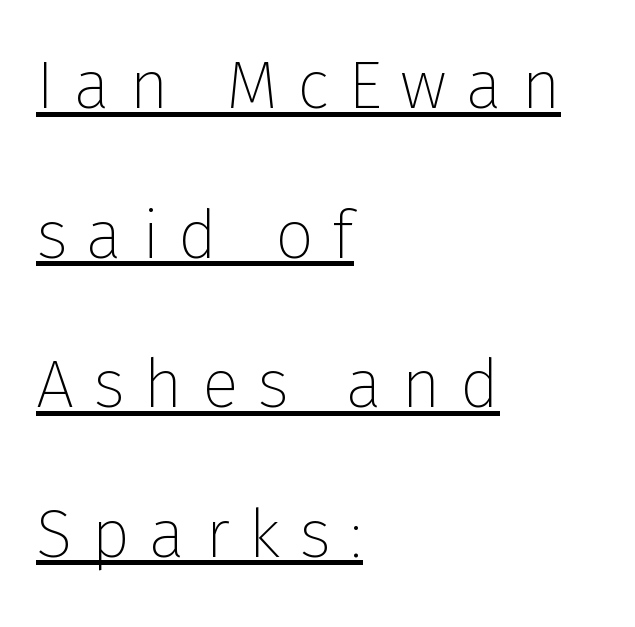
The image shows 68 px thin sans-serif type, upright; set left-aligned, loose line spacing (2.2x), unusually wide letter spacing (+0.28 em), underlined; low stroke contrast and a medium x-height.
